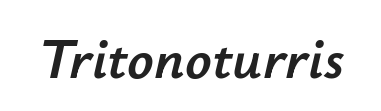
The image shows 58 px text type, italic (leaning right); set normal letter spacing, not underlined; low stroke contrast and a small x-height.
